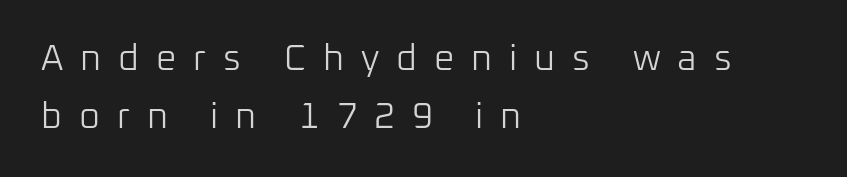
The image shows 36 px light sans-serif type, upright; set left-aligned, normal line spacing (1.61x), unusually wide letter spacing (+0.47 em), not underlined; low stroke contrast and a medium x-height.
